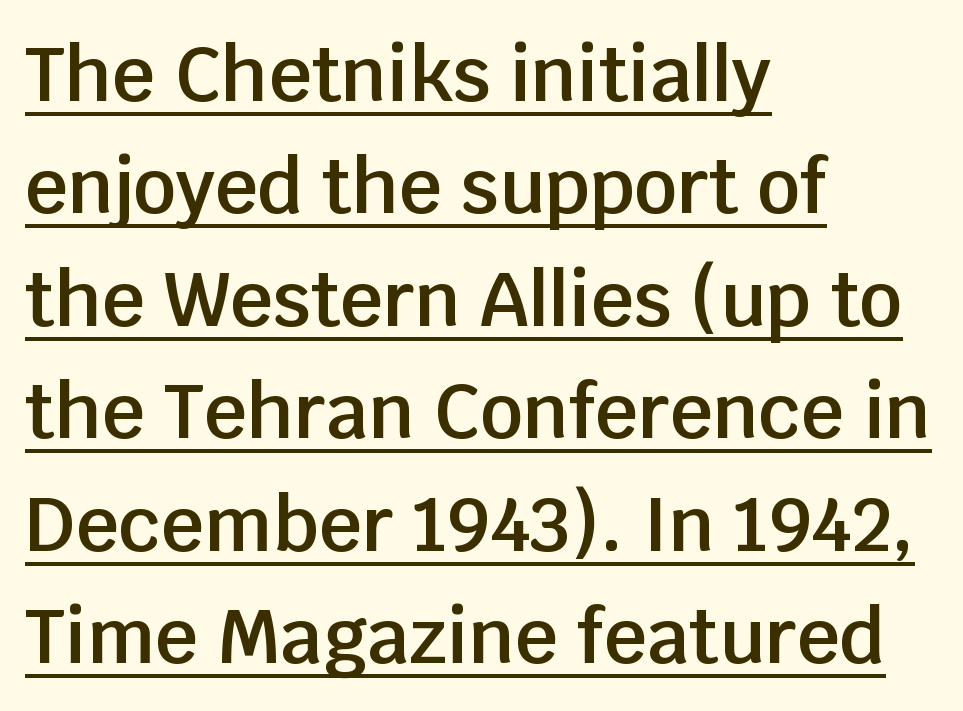
Set as a demibold, roughly 600 on the weight scale. In terms of letterform style, serifs are entirely absent. Horizontally, the lines are justified to the leading edge only. The leading is moderate, giving the passage an even texture. Characters follow at the spacing the type designer built in. The letters stand upright; this is a roman face.
